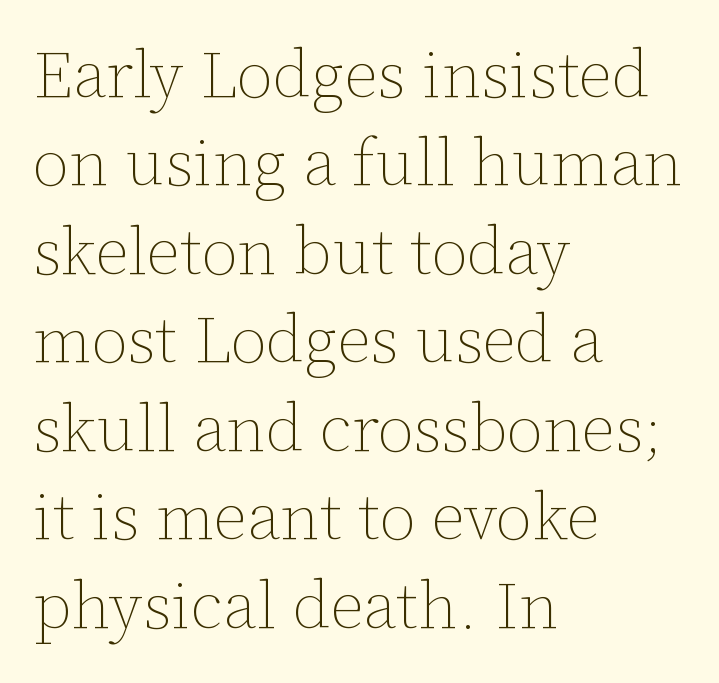
The cut favours lightness, reaching ordinary text weight at its darkest. Looks like regular typesetting: each glyph gets only the width it needs. The lines in this sample share a left origin and differ only in where they stop. Any mark beneath the type? The region is blank. There is no visible air inserted between adjacent glyphs. The passage shown stacks its lines at a standard gap.
